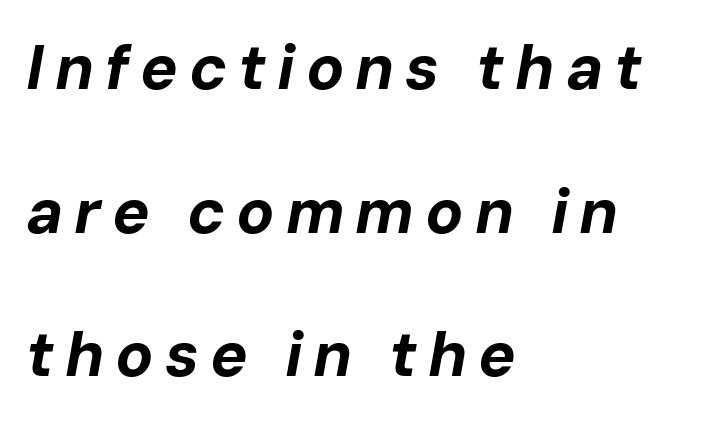
{"italic": "yes", "lean": "right", "slant_degrees": 10, "bold": "yes", "weight": "bold", "width": "normal", "stroke_contrast": "low", "x_height": "medium", "monospaced": "no", "underline": "no", "align": "left", "line_spacing": "loose", "line_spacing_ratio": 2.28, "glyph_px": 63}
